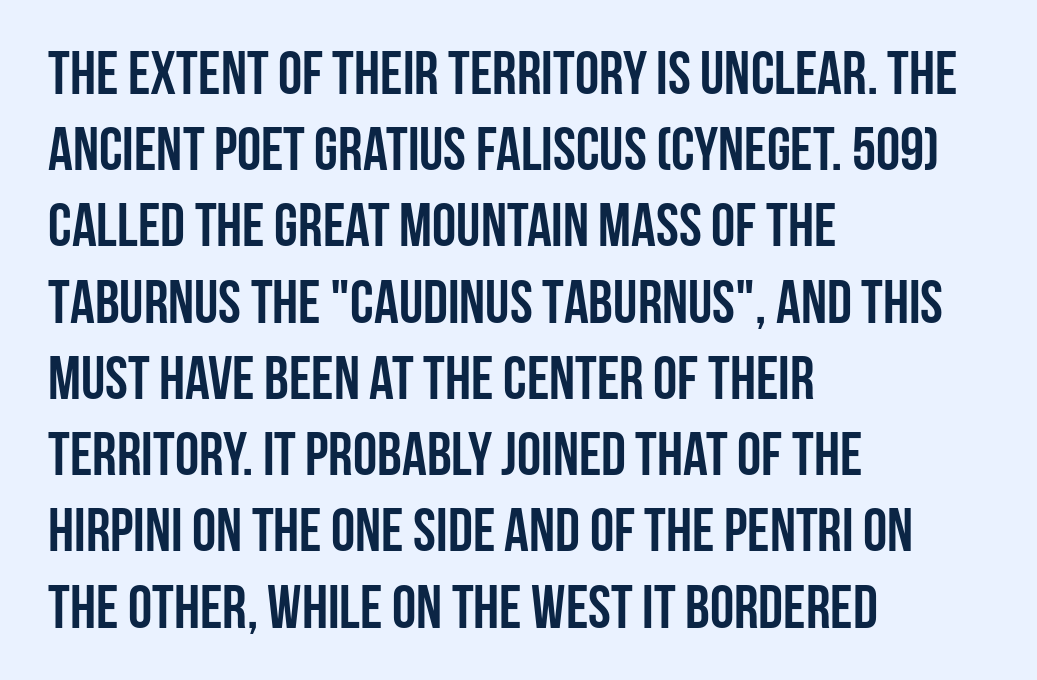
Reading down the column, the eye jumps a familiar distance to each next line. The tracking reads as untouched default to a designer's eye. What kind of face is this? One without serifs — a sans. Unmarked baselines from the first word to the last.
